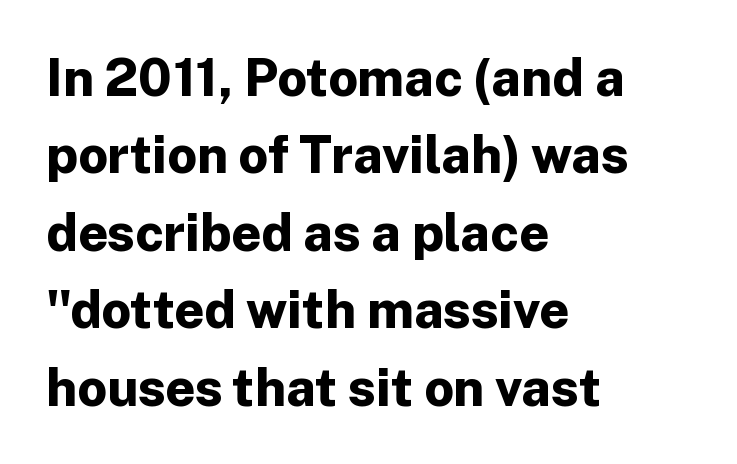
Reading down the block, your eye returns to a fixed left position each line. These lines are rendered in a variable-pitch font. Weight: bold. Short note: letters normally spaced.
